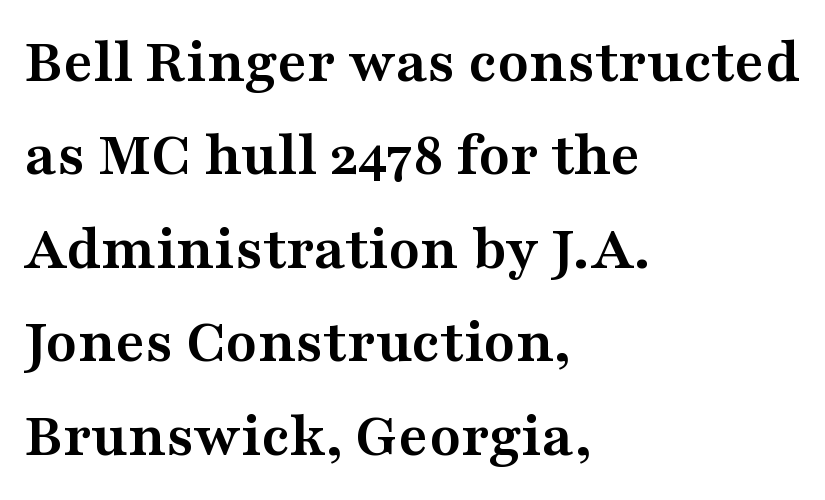
The image shows 64 px semibold, wide serif type, upright; set left-aligned, normal line spacing (1.46x), normal letter spacing, not underlined; medium stroke contrast and a medium x-height.
